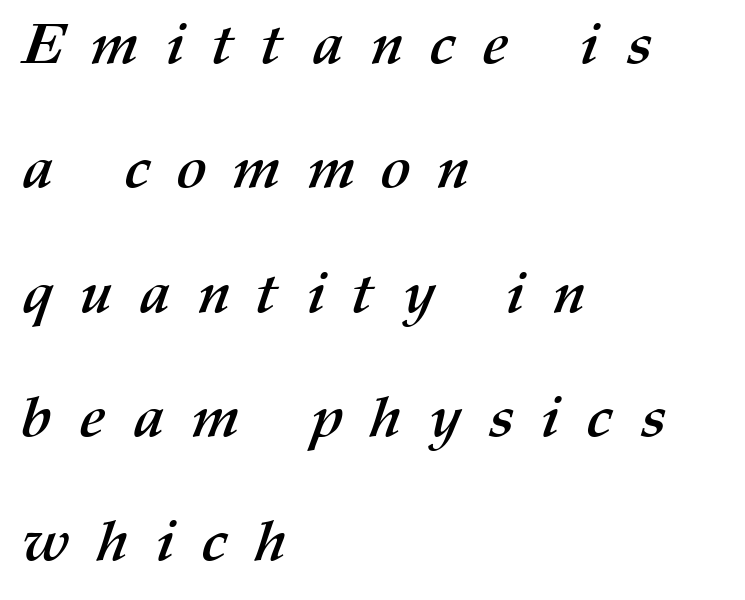
{"bold": "yes", "weight": "semibold", "width": "normal", "stroke_contrast": "medium", "x_height": "medium", "monospaced": "no", "underline": "no", "align": "left", "line_spacing": "loose", "line_spacing_ratio": 2.18, "letter_spacing": "wide", "letter_spacing_em": 0.48, "glyph_px": 57}
